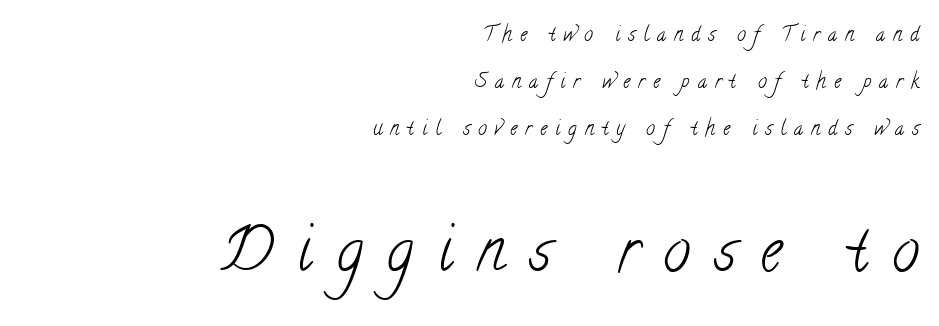
Q: Is the text bold? A: No.
Q: Is the typeface a serif or a sans-serif typeface? A: Serif.
Q: Is the text underlined? A: No.
Q: How is the paragraph aligned? A: Right-aligned.
Q: Is the spacing between letters normal or unusually wide? A: Unusually wide.
Q: Is the spacing between lines tight, normal or loose? A: Loose.
Q: Which block of text is set in a larger size, the first (top) or the second (bottom)? A: The second (bottom) one.
Q: Width (condensed, normal, or wide)? A: Condensed.
Q: Stroke contrast? A: Low.
Q: x-height? A: Small.
Q: Monospaced? A: No.
